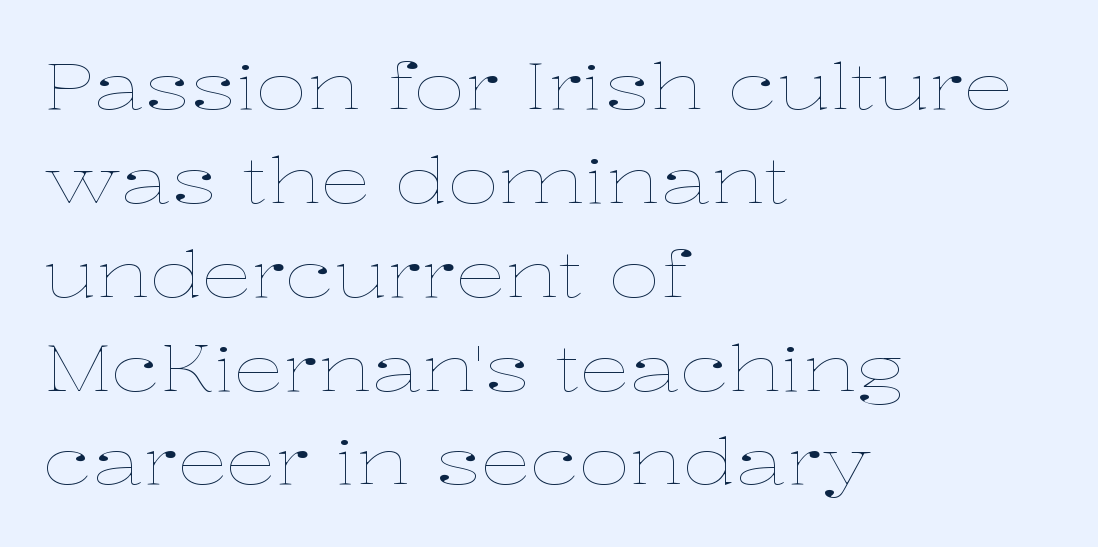
The image shows 63 px thin, wide type, upright; set left-aligned, normal line spacing (1.49x), normal letter spacing, not underlined; low stroke contrast and a medium x-height.
